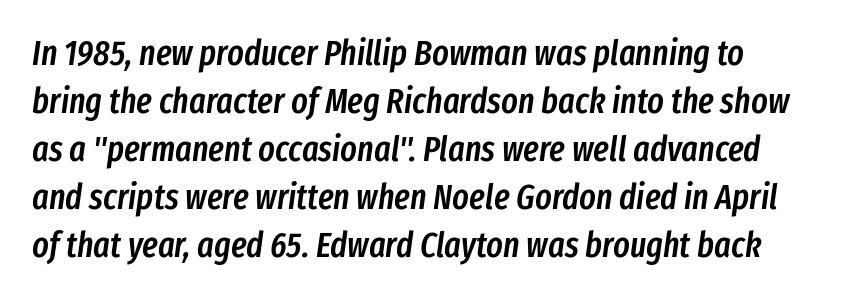
{"italic": "yes", "lean": "right", "slant_degrees": 8, "bold": "semi", "weight": "semibold", "width": "condensed", "stroke_contrast": "low", "x_height": "medium", "monospaced": "no", "underline": "no", "line_spacing": "normal", "line_spacing_ratio": 1.37, "letter_spacing": "normal", "letter_spacing_em": 0.0, "glyph_px": 35}
